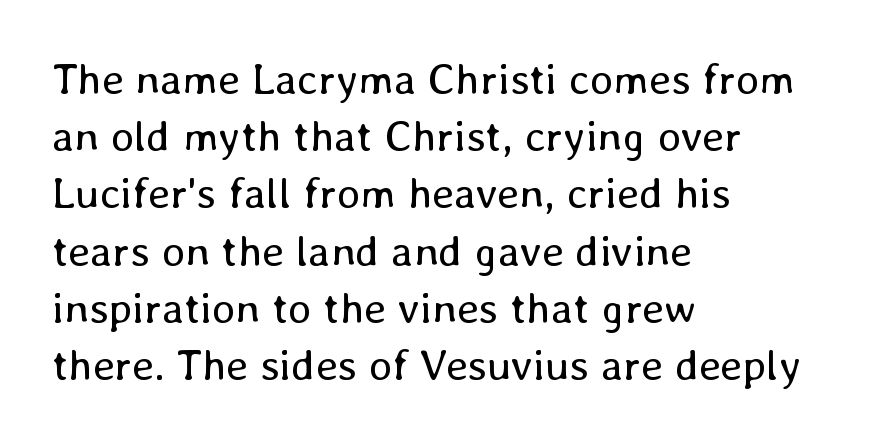
The image shows 44 px regular-weight type, upright; set left-aligned, normal line spacing (1.3x), normal letter spacing, not underlined; low stroke contrast and a medium x-height.
